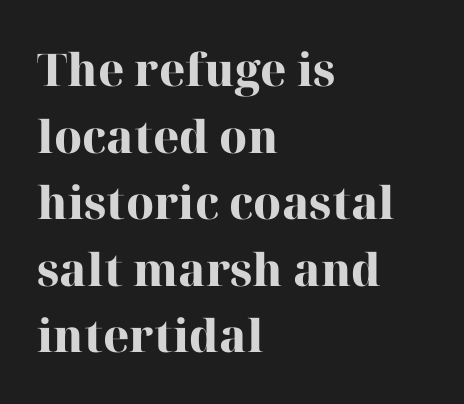
Q: Is the text bold? A: Yes.
Q: Is the text italic (slanted)? A: No, it is upright.
Q: Is the typeface a serif or a sans-serif typeface? A: Serif.
Q: Is the text underlined? A: No.
Q: How is the paragraph aligned? A: Left-aligned.
Q: Is the spacing between letters normal or unusually wide? A: Normal.
Q: Is the spacing between lines tight, normal or loose? A: Normal.
Q: Width (condensed, normal, or wide)? A: Normal.
Q: Stroke contrast? A: High.
Q: x-height? A: Medium.
Q: Monospaced? A: No.
